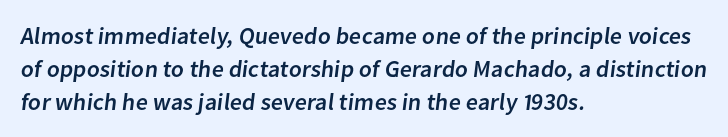
The image shows 24 px text type; set left-aligned, normal line spacing (1.37x), normal letter spacing, not underlined.
